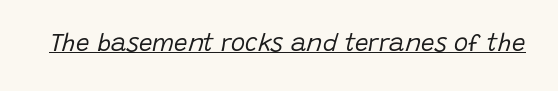
Q: Is the text bold? A: No.
Q: Is the text italic (slanted)? A: Yes, it leans right by about 15 degrees.
Q: Is the text underlined? A: Yes.
Q: Is the spacing between letters normal or unusually wide? A: Normal.
